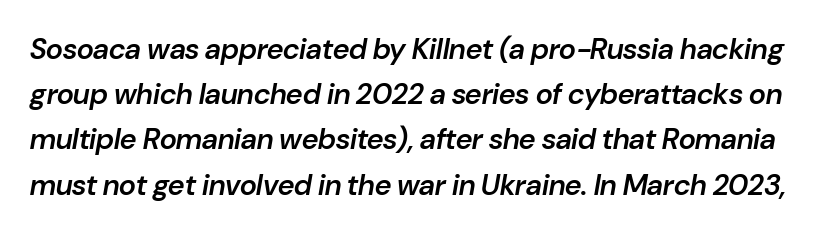
The image shows 29 px semibold type, italic (leaning right); set normal line spacing (1.56x), normal letter spacing, not underlined; low stroke contrast and a medium x-height.
